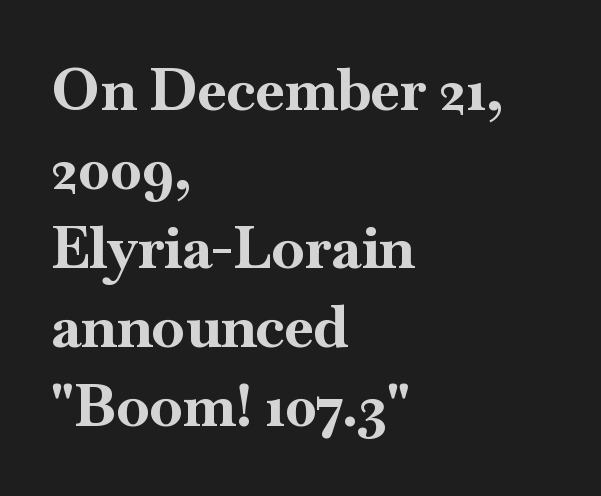
The image shows 59 px bold serif type, upright; set left-aligned, normal line spacing (1.34x), normal letter spacing, not underlined; high stroke contrast and a small x-height.
